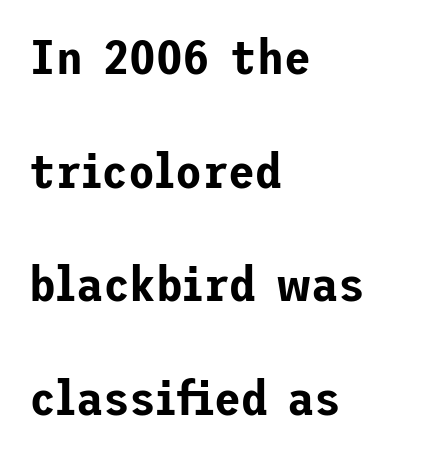
Q: Is the text italic (slanted)? A: No, it is upright.
Q: Is the typeface a serif or a sans-serif typeface? A: Sans-serif.
Q: Is the text underlined? A: No.
Q: How is the paragraph aligned? A: Left-aligned.
Q: Is the spacing between letters normal or unusually wide? A: Normal.
Q: Is the spacing between lines tight, normal or loose? A: Loose.
Q: Width (condensed, normal, or wide)? A: Normal.
Q: Stroke contrast? A: Low.
Q: x-height? A: Medium.
